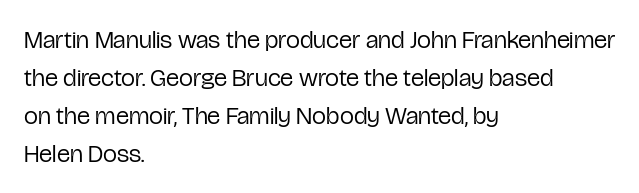
The image shows 25 px text type, upright; set left-aligned, normal line spacing (1.52x), normal letter spacing, not underlined.
